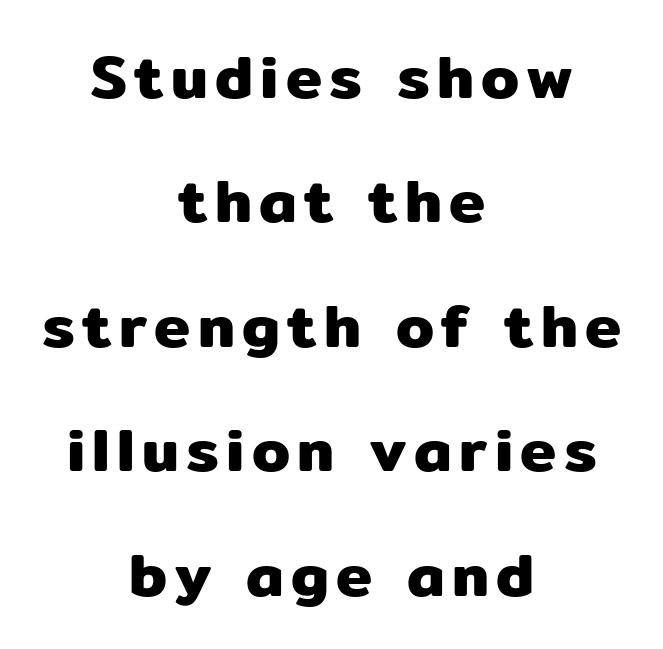
Any mark beneath the type? The region is blank. You could not count columns in this text — the font is proportionally spaced. The characters display no serif detailing; their extremities are plain. Horizontally, the lines are justified to the midpoint only.
